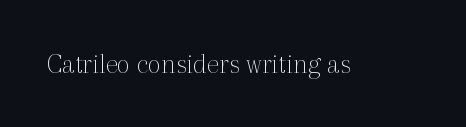
Q: Is the text bold? A: No.
Q: Is the text italic (slanted)? A: No, it is upright.
Q: Is the typeface a serif or a sans-serif typeface? A: Serif.
Q: Is the text underlined? A: No.
Q: Is the spacing between letters normal or unusually wide? A: Normal.
Q: Width (condensed, normal, or wide)? A: Normal.
Q: x-height? A: Medium.
Q: Monospaced? A: No.
